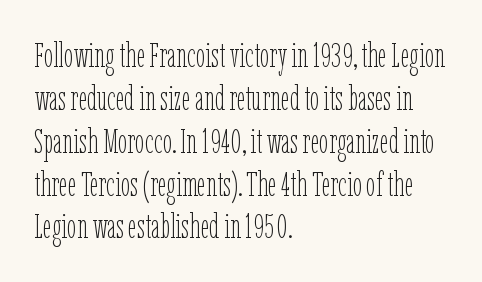
{"italic": "no", "bold": "no", "weight": "thin", "width": "condensed", "stroke_contrast": "low", "x_height": "medium", "monospaced": "no", "underline": "no", "align": "left", "line_spacing": "normal", "line_spacing_ratio": 1.26, "letter_spacing": "normal", "letter_spacing_em": 0.0, "glyph_px": 34}
